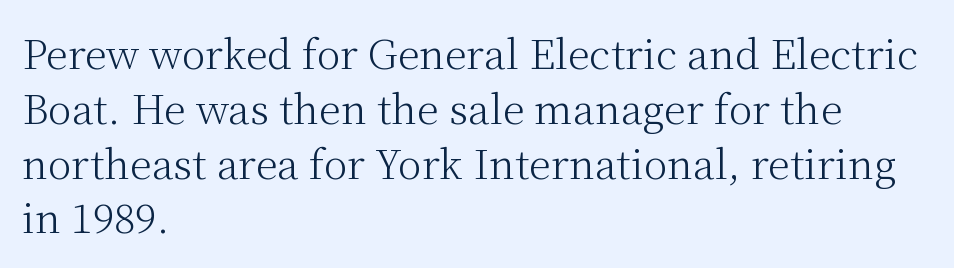
Q: Is the text bold? A: No.
Q: Is the text italic (slanted)? A: No, it is upright.
Q: Is the typeface a serif or a sans-serif typeface? A: Serif.
Q: Is the text underlined? A: No.
Q: How is the paragraph aligned? A: Left-aligned.
Q: Is the spacing between letters normal or unusually wide? A: Normal.
Q: Is the spacing between lines tight, normal or loose? A: Normal.
Q: Width (condensed, normal, or wide)? A: Normal.
Q: Stroke contrast? A: Medium.
Q: x-height? A: Medium.
Q: Monospaced? A: No.
